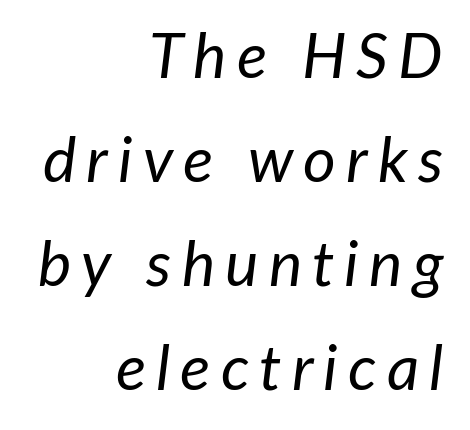
An italicized treatment has been applied to the whole sample. This reads as an unemphasized weight, regular at the heaviest. Beneath every word, the page is bare. Line spacing here is normal. Is the block centered? No — it sits flush against the right margin.
